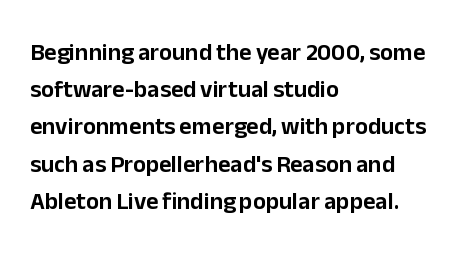
Q: Is the text italic (slanted)? A: No, it is upright.
Q: Is the text underlined? A: No.
Q: How is the paragraph aligned? A: Left-aligned.
Q: Is the spacing between letters normal or unusually wide? A: Normal.
Q: Is the spacing between lines tight, normal or loose? A: Normal.
